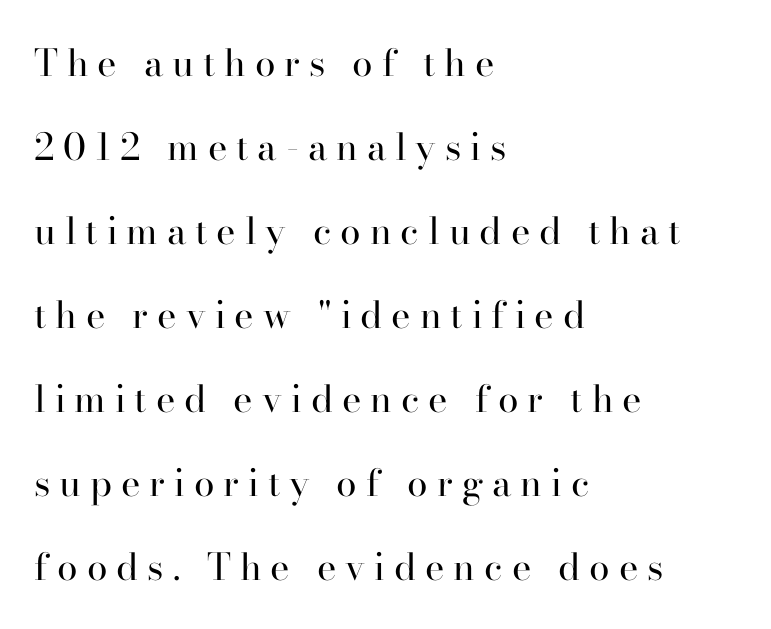
{"serif": "yes", "italic": "no", "bold": "no", "weight": "regular", "width": "normal", "stroke_contrast": "high", "x_height": "small", "monospaced": "no", "underline": "no", "align": "left", "line_spacing": "loose", "line_spacing_ratio": 2.27, "letter_spacing": "wide", "letter_spacing_em": 0.24, "glyph_px": 37}
